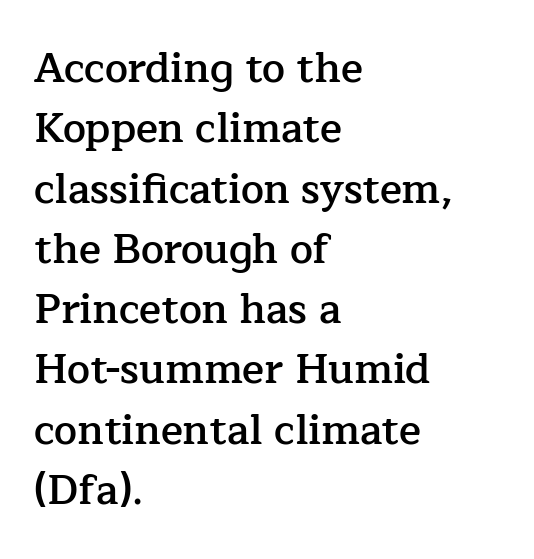
The image shows 41 px semibold serif type, upright; set left-aligned, normal line spacing (1.47x), normal letter spacing, not underlined; low stroke contrast and a medium x-height.
